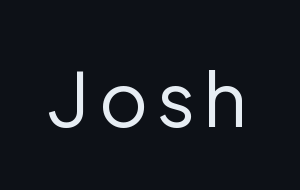
The image shows 75 px regular-weight sans-serif type, upright; set not underlined; low stroke contrast and a medium x-height.
